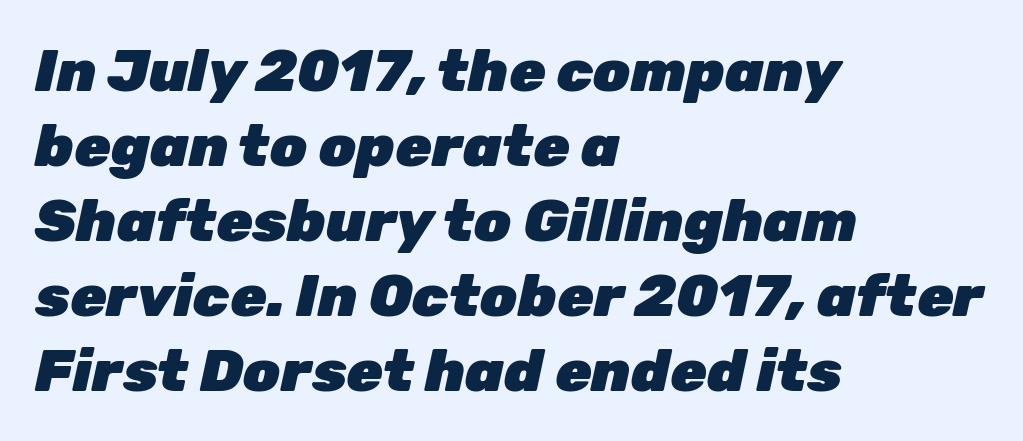
Q: Is the text bold? A: Yes.
Q: Is the text italic (slanted)? A: Yes, it leans right by about 12 degrees.
Q: Is the text underlined? A: No.
Q: How is the paragraph aligned? A: Left-aligned.
Q: Is the spacing between letters normal or unusually wide? A: Normal.
Q: Is the spacing between lines tight, normal or loose? A: Normal.
Q: Width (condensed, normal, or wide)? A: Normal.
Q: Stroke contrast? A: Low.
Q: x-height? A: Medium.
Q: Monospaced? A: No.
